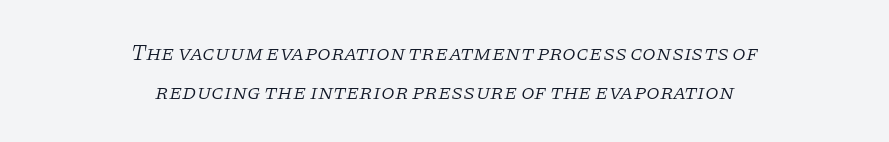
{"italic": "yes", "lean": "right", "slant_degrees": 11, "bold": "no", "underline": "no", "align": "center", "line_spacing_ratio": 1.79, "letter_spacing": "normal", "letter_spacing_em": 0.0, "glyph_px": 22}
